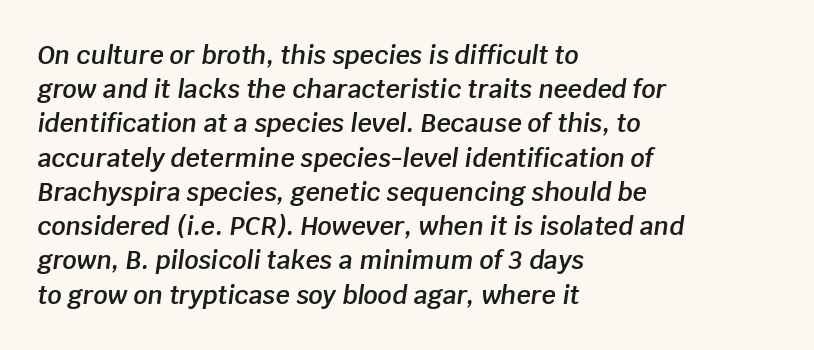
Q: Is the text bold? A: Semi-bold.
Q: Is the text italic (slanted)? A: Yes, it leans right by about 8 degrees.
Q: Is the text underlined? A: No.
Q: How is the paragraph aligned? A: Left-aligned.
Q: Is the spacing between letters normal or unusually wide? A: Normal.
Q: Is the spacing between lines tight, normal or loose? A: Normal.
